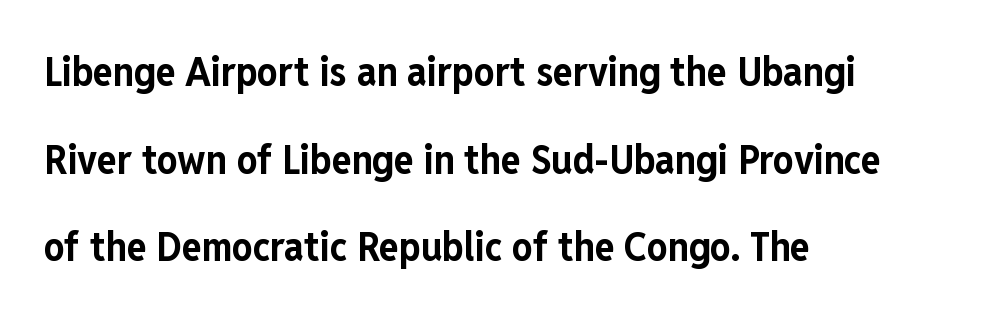
Q: Is the text bold? A: Yes.
Q: Is the text italic (slanted)? A: No, it is upright.
Q: Is the typeface a serif or a sans-serif typeface? A: Sans-serif.
Q: Is the text underlined? A: No.
Q: How is the paragraph aligned? A: Left-aligned.
Q: Is the spacing between letters normal or unusually wide? A: Normal.
Q: Is the spacing between lines tight, normal or loose? A: Loose.
Q: Width (condensed, normal, or wide)? A: Condensed.
Q: Stroke contrast? A: Low.
Q: x-height? A: Medium.
Q: Monospaced? A: No.
